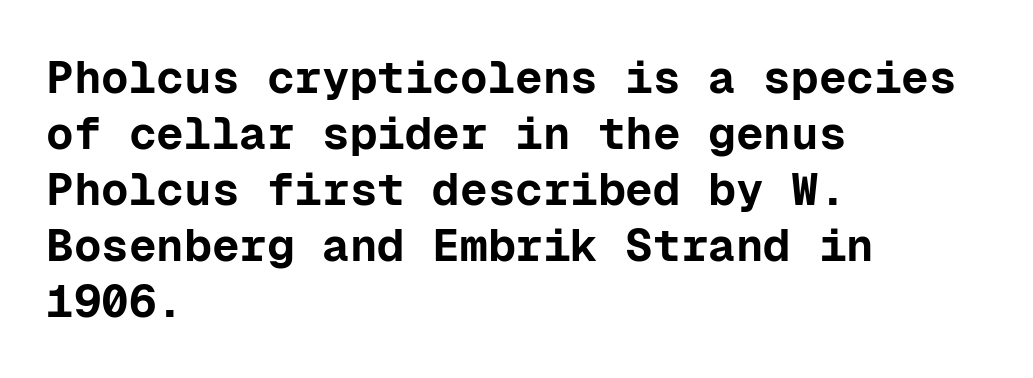
Q: Is the text bold? A: Yes.
Q: Is the text italic (slanted)? A: No, it is upright.
Q: Is the typeface a serif or a sans-serif typeface? A: Sans-serif.
Q: Is the text underlined? A: No.
Q: How is the paragraph aligned? A: Left-aligned.
Q: Is the spacing between letters normal or unusually wide? A: Normal.
Q: Width (condensed, normal, or wide)? A: Normal.
Q: Stroke contrast? A: Low.
Q: x-height? A: Medium.
Q: Monospaced? A: Yes.
